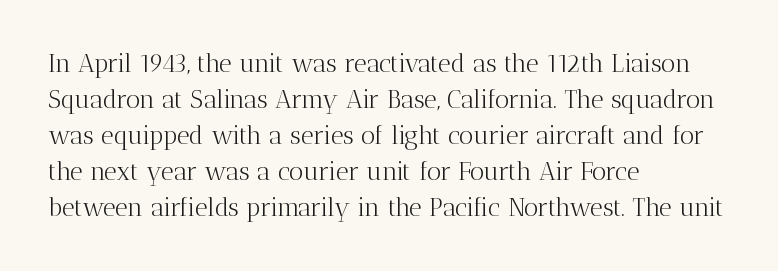
{"italic": "no", "bold": "no", "underline": "no", "align": "left", "line_spacing": "normal", "line_spacing_ratio": 1.44, "letter_spacing": "normal", "letter_spacing_em": 0.0, "glyph_px": 25}
